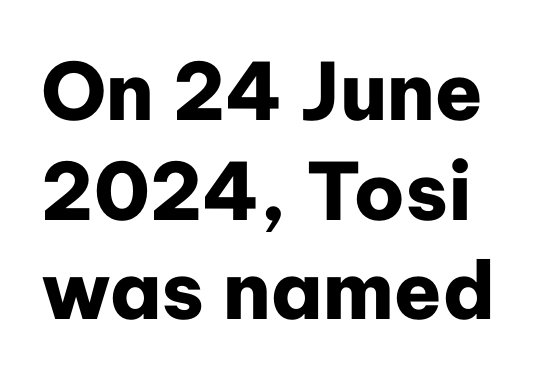
Q: Is the text bold? A: Yes.
Q: Is the text italic (slanted)? A: No, it is upright.
Q: Is the typeface a serif or a sans-serif typeface? A: Sans-serif.
Q: Is the text underlined? A: No.
Q: Is the spacing between letters normal or unusually wide? A: Normal.
Q: Is the spacing between lines tight, normal or loose? A: Normal.
Q: Width (condensed, normal, or wide)? A: Normal.
Q: Stroke contrast? A: Low.
Q: x-height? A: Medium.
Q: Monospaced? A: No.
